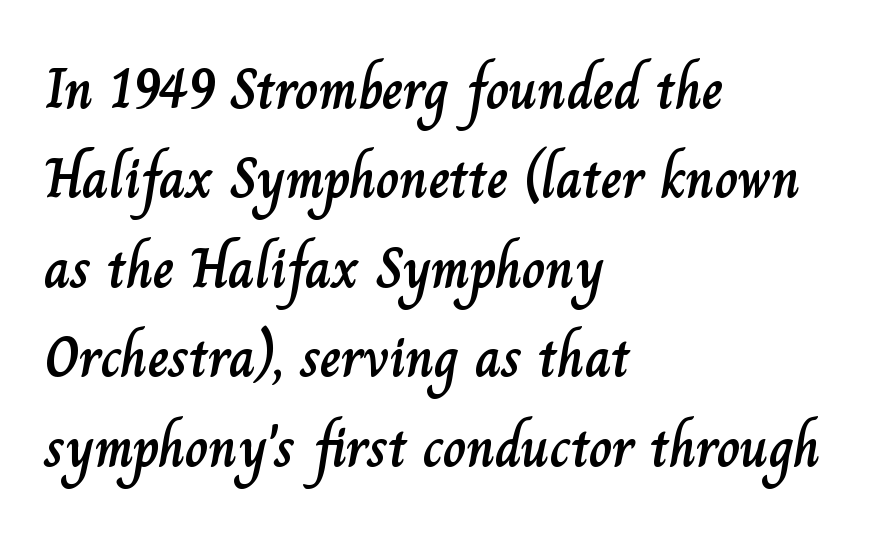
{"width": "normal", "stroke_contrast": "low", "x_height": "small", "monospaced": "no", "underline": "no", "align": "left", "line_spacing": "normal", "line_spacing_ratio": 1.57, "letter_spacing": "normal", "letter_spacing_em": 0.0, "glyph_px": 57}
